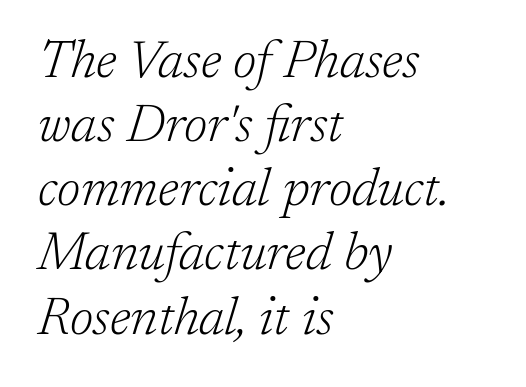
The type is set solid horizontally, with unmodified tracking. The typesetter chose a ragged-right arrangement here. The face used here is seriffed, in the tradition of book romans. Varying glyph widths throughout — classic text-font behaviour. Descenders hang freely into open space.
